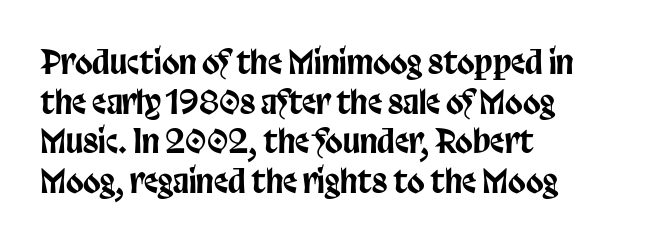
{"serif": "no", "italic": "no", "width": "condensed", "stroke_contrast": "low", "x_height": "large", "monospaced": "no", "underline": "no", "align": "left", "line_spacing_ratio": 1.24, "letter_spacing": "normal", "letter_spacing_em": 0.0, "glyph_px": 32}
